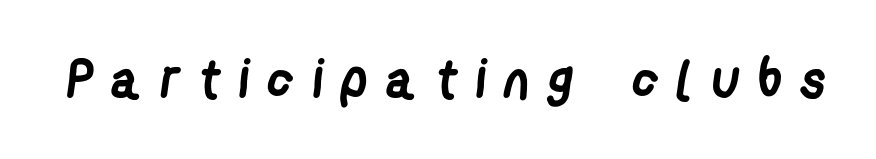
The image shows 54 px semibold, condensed sans-serif type; set unusually wide letter spacing (+0.34 em), not underlined; low stroke contrast and a medium x-height.
